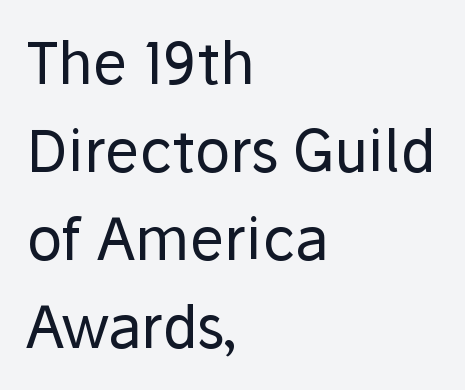
The image shows 58 px regular-weight sans-serif type, upright; set left-aligned, normal line spacing (1.52x), normal letter spacing, not underlined; low stroke contrast and a medium x-height.
